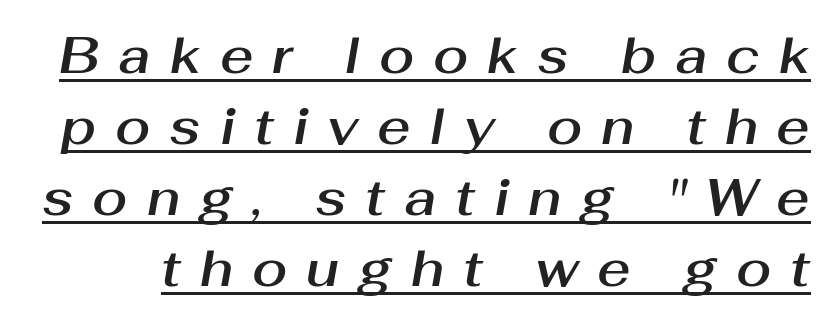
Q: Is the text italic (slanted)? A: Yes, it leans right by about 10 degrees.
Q: Is the text underlined? A: Yes.
Q: Is the spacing between letters normal or unusually wide? A: Unusually wide.
Q: Is the spacing between lines tight, normal or loose? A: Normal.
Q: Width (condensed, normal, or wide)? A: Normal.
Q: Stroke contrast? A: Medium.
Q: x-height? A: Medium.
Q: Monospaced? A: No.
